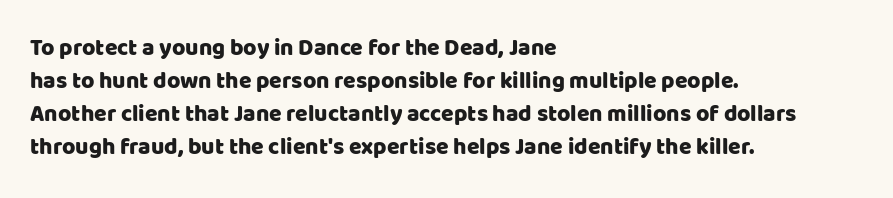
The image shows 23 px text type, upright; set left-aligned, normal line spacing (1.44x), normal letter spacing, not underlined.
